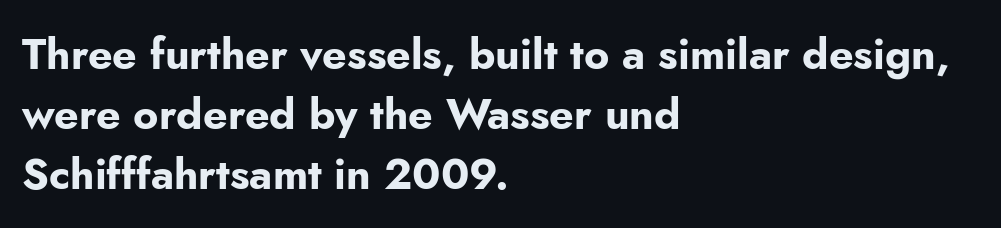
Q: Is the text bold? A: Yes.
Q: Is the text italic (slanted)? A: No, it is upright.
Q: Is the typeface a serif or a sans-serif typeface? A: Sans-serif.
Q: Is the text underlined? A: No.
Q: How is the paragraph aligned? A: Left-aligned.
Q: Is the spacing between letters normal or unusually wide? A: Normal.
Q: Is the spacing between lines tight, normal or loose? A: Normal.
Q: Width (condensed, normal, or wide)? A: Normal.
Q: Stroke contrast? A: Low.
Q: x-height? A: Small.
Q: Monospaced? A: No.
